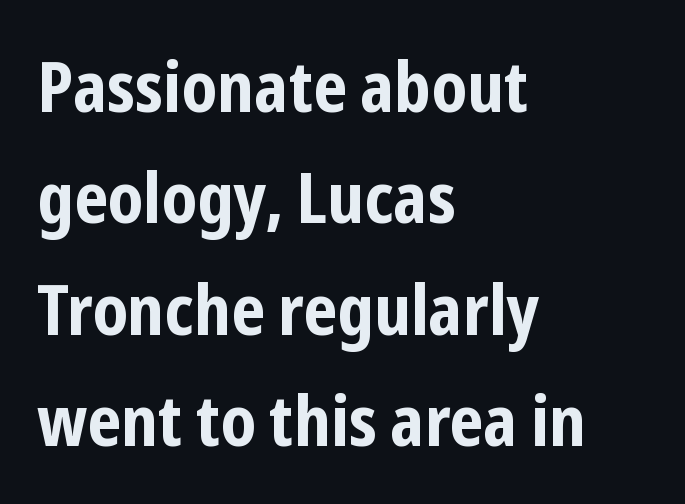
{"serif": "no", "italic": "no", "bold": "yes", "weight": "bold", "width": "condensed", "stroke_contrast": "low", "x_height": "medium", "monospaced": "no", "underline": "no", "align": "left", "line_spacing": "normal", "line_spacing_ratio": 1.59, "letter_spacing": "normal", "letter_spacing_em": 0.0, "glyph_px": 70}
